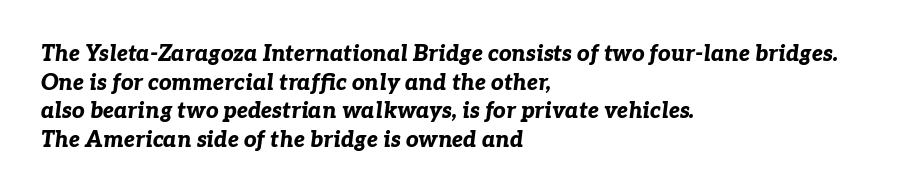
The image shows 22 px bold type, italic (leaning right); set left-aligned, normal line spacing (1.3x), normal letter spacing, not underlined.
